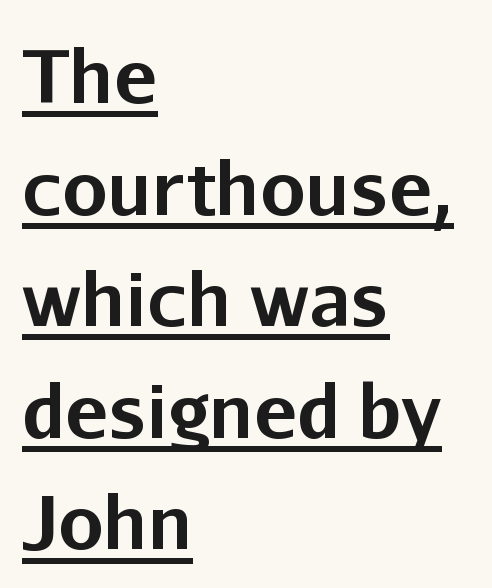
The image shows 72 px bold sans-serif type, upright; set left-aligned, normal line spacing (1.55x), normal letter spacing, underlined; low stroke contrast and a medium x-height.
